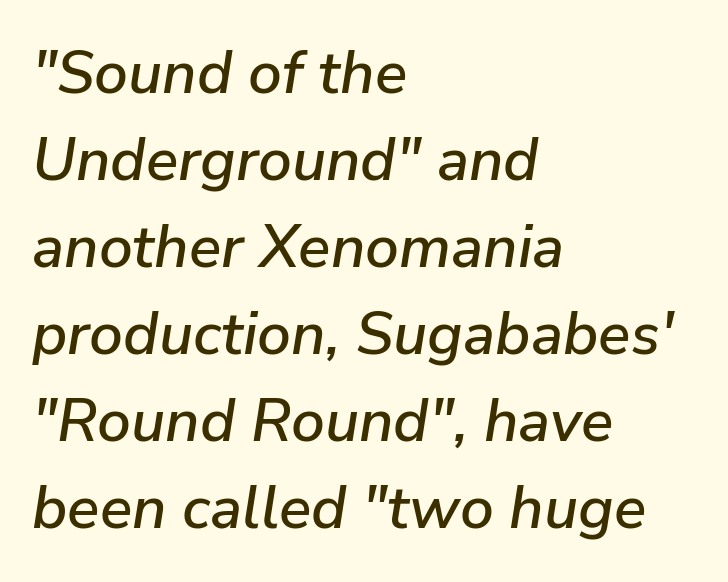
{"italic": "yes", "lean": "right", "slant_degrees": 9, "width": "normal", "stroke_contrast": "low", "x_height": "medium", "monospaced": "no", "underline": "no", "align": "left", "line_spacing": "normal", "line_spacing_ratio": 1.45, "letter_spacing": "normal", "letter_spacing_em": 0.0, "glyph_px": 60}
